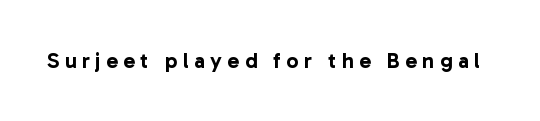
The gaps between neighbouring characters are conspicuously large. The baseline area is clear. Does the lettering tilt? It doesn't — this is upright.
